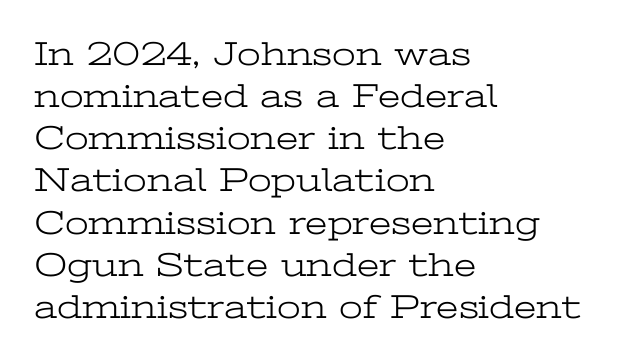
{"serif": "yes", "italic": "no", "bold": "no", "weight": "light", "width": "wide", "stroke_contrast": "low", "x_height": "medium", "monospaced": "no", "underline": "no", "align": "left", "line_spacing_ratio": 1.24, "letter_spacing": "normal", "letter_spacing_em": 0.0, "glyph_px": 34}
